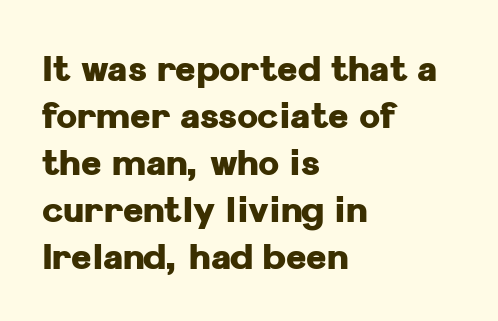
The specimen reads as upright at a glance. Each new line begins a customary step beneath the previous one. This sample has the flowing, uneven cadence of proportional lettering. Typeset ragged right — the left edge is the straight one.
